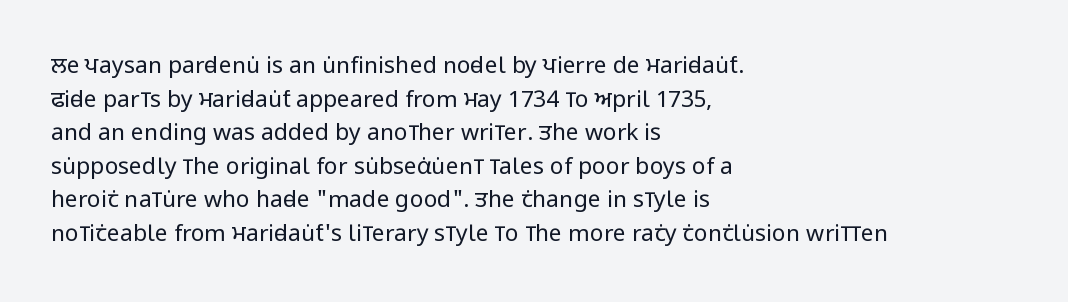
What stands out about the letter spacing? Nothing — it is the standard amount. Type without underlining. You can tell it's not italic because the verticals are truly vertical. Is there much room between lines? A standard amount, neither cramped nor airy.
